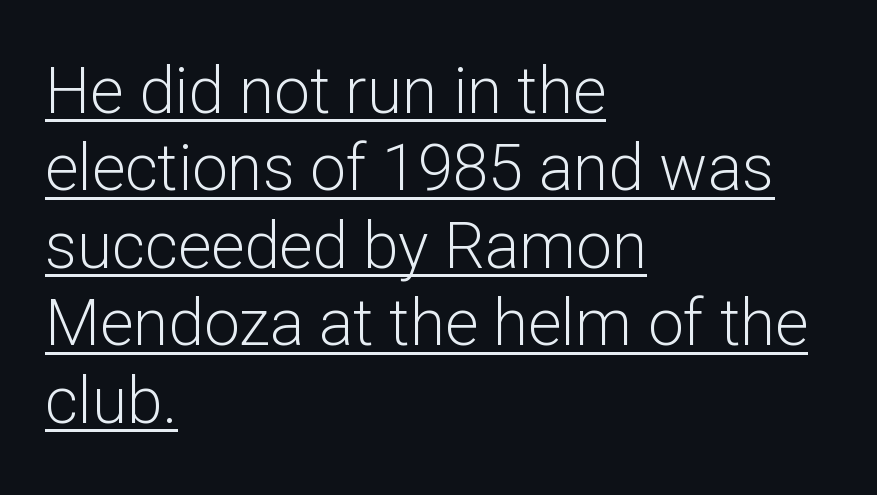
{"serif": "no", "italic": "no", "bold": "no", "weight": "light", "width": "normal", "stroke_contrast": "low", "x_height": "medium", "monospaced": "no", "underline": "yes", "align": "left", "line_spacing_ratio": 1.21, "letter_spacing": "normal", "letter_spacing_em": 0.0, "glyph_px": 64}
